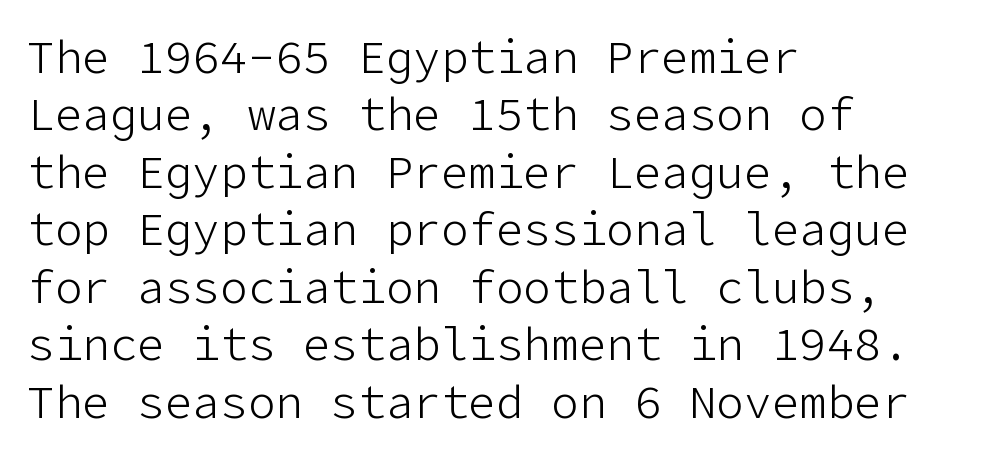
The area under the type is left untouched. Each line starts at the same left margin while the right side varies. In terms of leading, this rendering sits right in the middle. Weight: not bold — regular or lighter.
